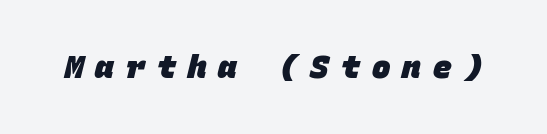
Q: Is the text bold? A: Yes.
Q: Is the typeface a serif or a sans-serif typeface? A: Sans-serif.
Q: Is the text underlined? A: No.
Q: Is the spacing between letters normal or unusually wide? A: Unusually wide.
Q: Width (condensed, normal, or wide)? A: Normal.
Q: Stroke contrast? A: Low.
Q: x-height? A: Large.
Q: Monospaced? A: Yes.
